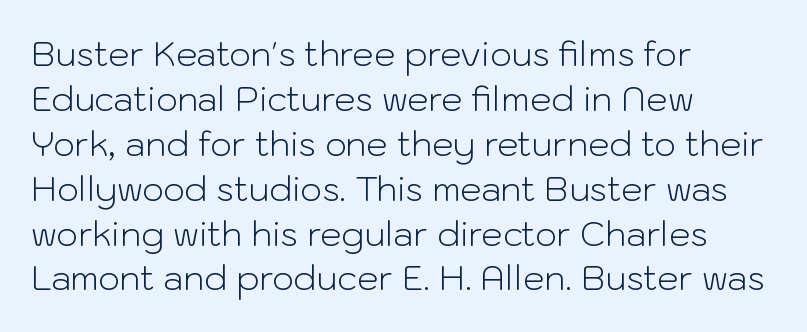
The image shows 34 px light sans-serif type, upright; set left-aligned, normal line spacing (1.32x), normal letter spacing, not underlined; low stroke contrast and a medium x-height.
